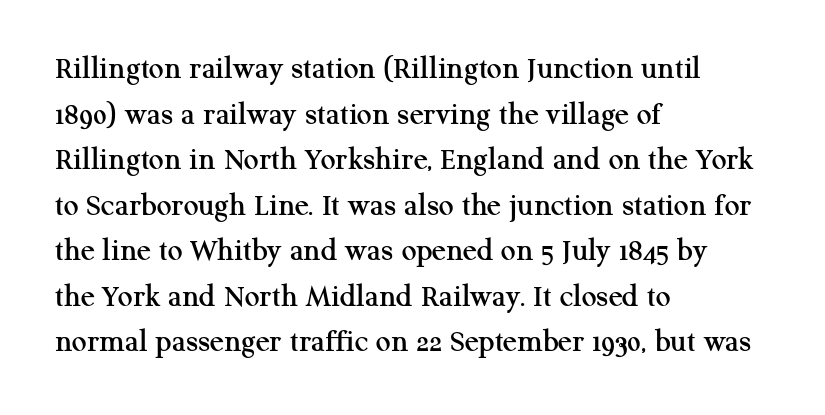
Is the block centered? No — it sits flush against the left margin. Rows of type keep a routine distance in the vertical direction. The type is set solid horizontally, with unmodified tracking. Quick note: underline off. The rendering uses natural spacing where letterforms have individual widths. To sum up the face: it has serifs.
